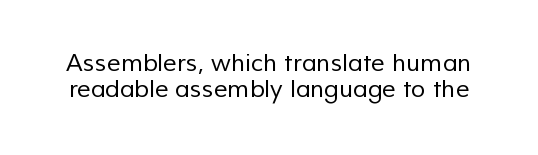
Q: Is the text bold? A: No.
Q: Is the text underlined? A: No.
Q: Is the spacing between letters normal or unusually wide? A: Normal.
Q: Is the spacing between lines tight, normal or loose? A: Tight.
